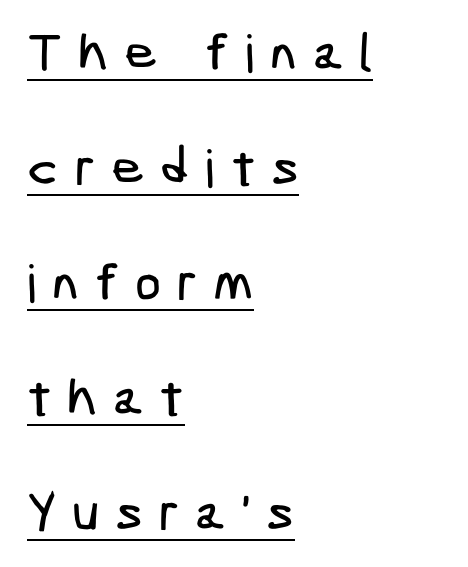
Q: Is the typeface a serif or a sans-serif typeface? A: Sans-serif.
Q: Is the text underlined? A: Yes.
Q: How is the paragraph aligned? A: Left-aligned.
Q: Is the spacing between letters normal or unusually wide? A: Unusually wide.
Q: Is the spacing between lines tight, normal or loose? A: Loose.
Q: Width (condensed, normal, or wide)? A: Condensed.
Q: Stroke contrast? A: Low.
Q: x-height? A: Medium.
